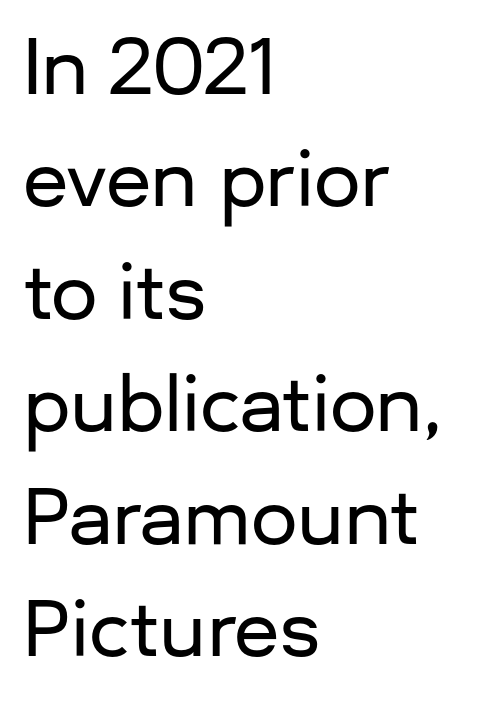
Line beginnings align vertically; line endings do not. You could not count columns in this text — the font is proportionally spaced. Observe the absence of serifs on each vertical stroke in this sample. If you drew a line through each stem, it would be perfectly vertical.
